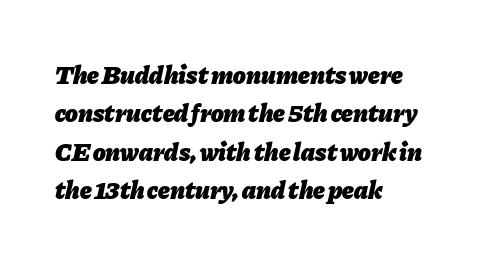
The image shows 26 px bold type, italic (leaning right); set left-aligned, normal line spacing (1.48x), normal letter spacing, not underlined.
